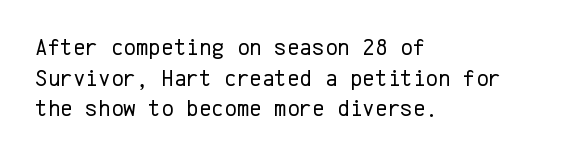
{"italic": "no", "bold": "no", "underline": "no", "align": "left", "line_spacing": "normal", "line_spacing_ratio": 1.28, "letter_spacing": "normal", "letter_spacing_em": 0.0, "glyph_px": 24}
